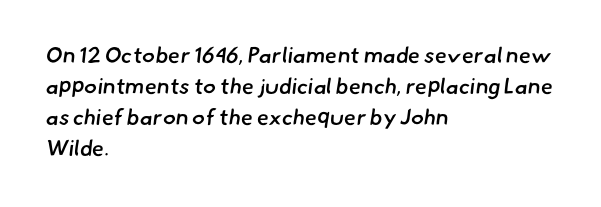
The image shows 22 px text type; set left-aligned, normal line spacing (1.41x), normal letter spacing, not underlined.
